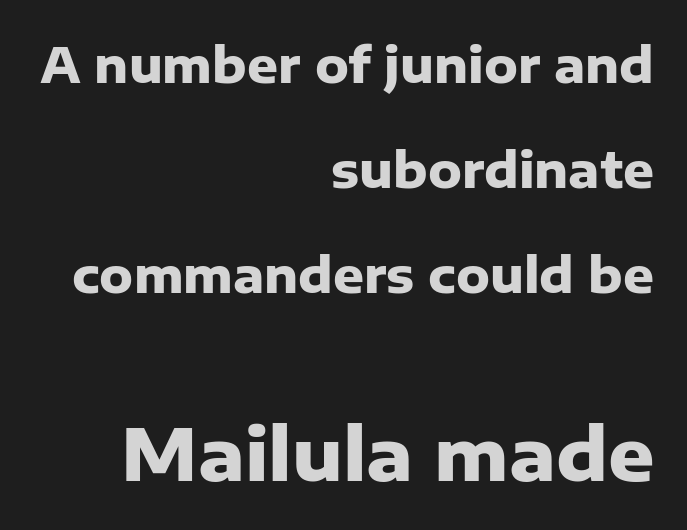
The image shows 72 px heavy sans-serif type, upright; set right-aligned, loose line spacing (2.19x), normal letter spacing, not underlined; the second (bottom) block is 1.5x larger; low stroke contrast and a medium x-height.
